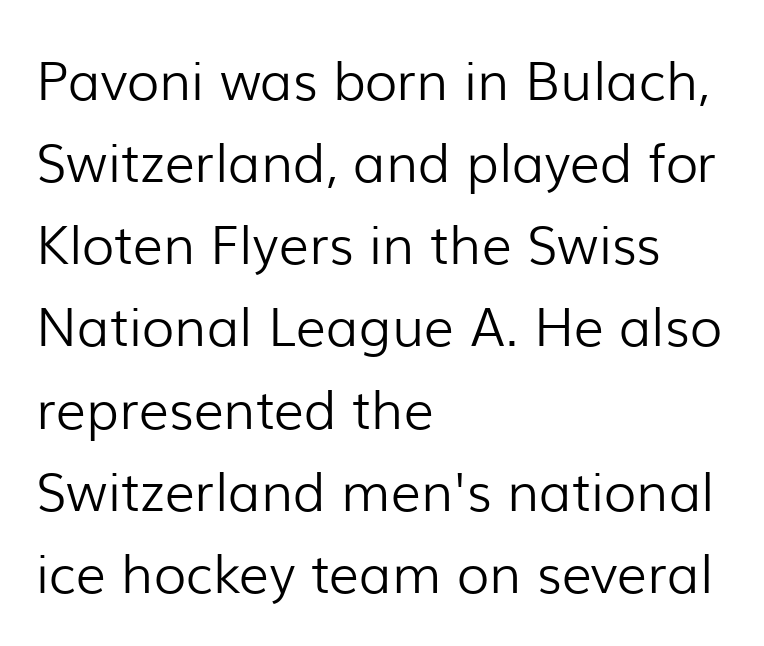
{"serif": "no", "italic": "no", "bold": "no", "weight": "light", "width": "normal", "stroke_contrast": "low", "x_height": "medium", "monospaced": "no", "underline": "no", "align": "left", "line_spacing": "normal", "line_spacing_ratio": 1.55, "letter_spacing": "normal", "letter_spacing_em": 0.0, "glyph_px": 53}
